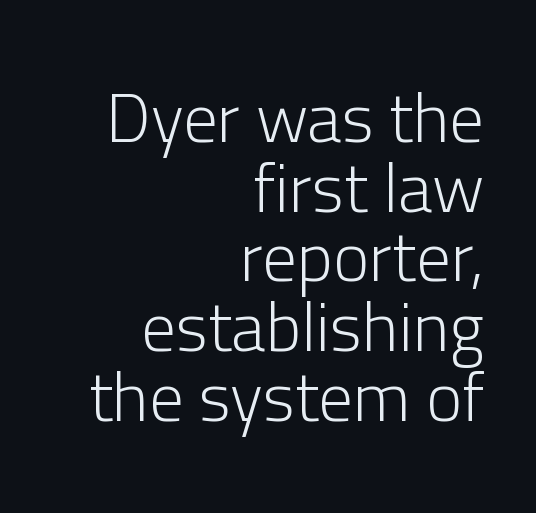
Q: Is the text bold? A: No.
Q: Is the text italic (slanted)? A: No, it is upright.
Q: Is the typeface a serif or a sans-serif typeface? A: Sans-serif.
Q: Is the text underlined? A: No.
Q: How is the paragraph aligned? A: Right-aligned.
Q: Is the spacing between letters normal or unusually wide? A: Normal.
Q: Is the spacing between lines tight, normal or loose? A: Tight.
Q: Width (condensed, normal, or wide)? A: Normal.
Q: Stroke contrast? A: Low.
Q: x-height? A: Medium.
Q: Monospaced? A: No.
